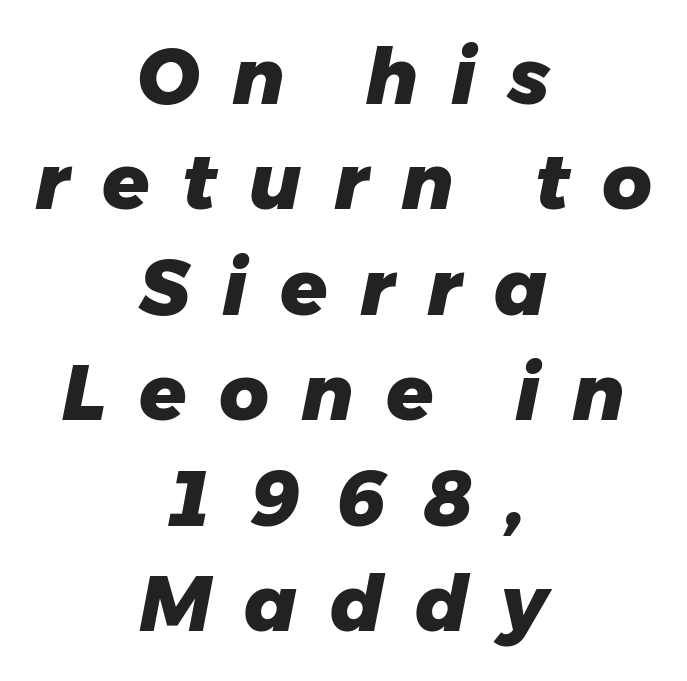
Has an underline been added? It has not. Each word looks stretched out because of the extra space between its letters. What's the leading like? Ordinary, nothing unusual. Yep, that's italic — everything's leaning.
